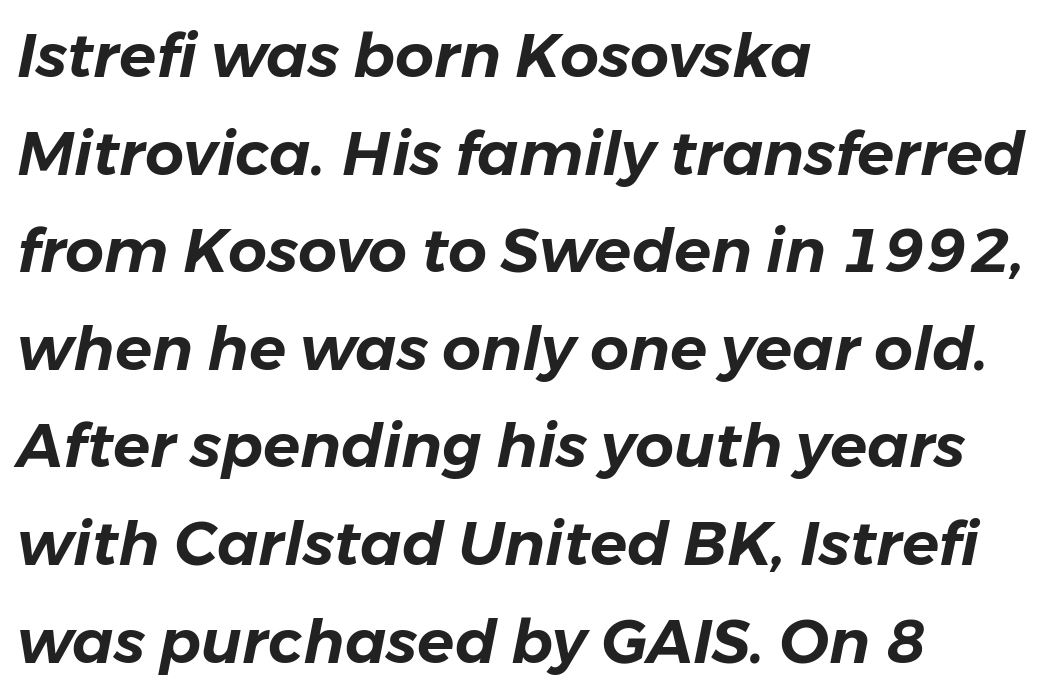
Q: Is the text italic (slanted)? A: Yes, it leans right by about 11 degrees.
Q: Is the text underlined? A: No.
Q: How is the paragraph aligned? A: Left-aligned.
Q: Is the spacing between letters normal or unusually wide? A: Normal.
Q: Is the spacing between lines tight, normal or loose? A: Normal.
Q: Width (condensed, normal, or wide)? A: Normal.
Q: Stroke contrast? A: Low.
Q: x-height? A: Medium.
Q: Monospaced? A: No.
